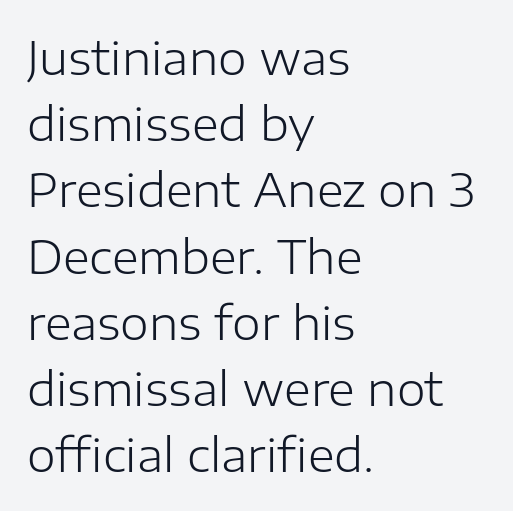
{"serif": "no", "italic": "no", "bold": "no", "weight": "light", "width": "normal", "stroke_contrast": "low", "x_height": "medium", "monospaced": "no", "underline": "no", "align": "left", "line_spacing": "normal", "line_spacing_ratio": 1.44, "letter_spacing": "normal", "letter_spacing_em": 0.0, "glyph_px": 46}
